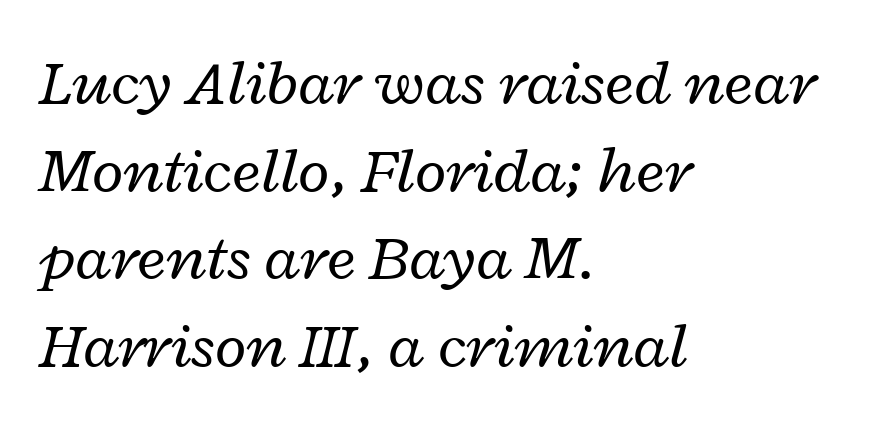
Normally led — the rows are evenly, conventionally spaced. Words float on clear page, feet unadorned. Notice how the passage keeps a crisp vertical edge on the left only. Look at the tracking — it's just the regular setting, nothing added.
